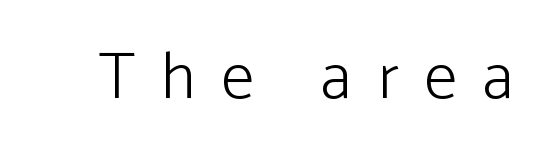
Characters remain perfectly vertical along every line. Looks like regular typesetting: each glyph gets only the width it needs. Check where the strokes stop: nothing finishes them off — pure sans. The letters are spread apart with noticeably loose tracking. This rendering features lettering with no underline.
